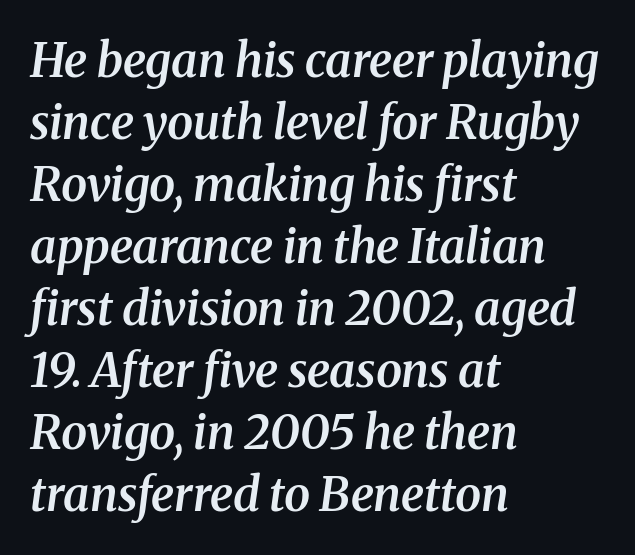
Does the copy run flush right? No — it runs flush left. Look at the tracking — it's just the regular setting, nothing added. Posture: slanted. Unmarked baselines from the first word to the last. Is this a sans? No — the strokes have serifs. The sample has been set in demibold, a notch under bold.
